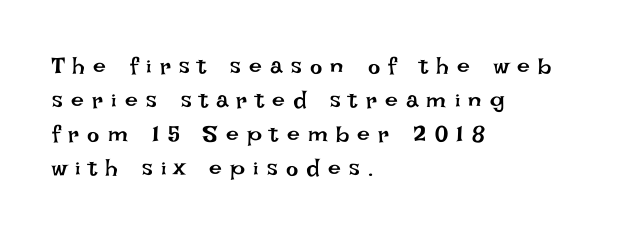
The typesetter chose a ragged-right arrangement here. In terms of leading, this rendering sits right in the middle. The strokes are not fattened; the text isn't bold. Is the letter spacing exaggerated? Yes — the characters are pushed far apart. The passage shown is not underscored anywhere. Vertical strokes here are truly vertical.
